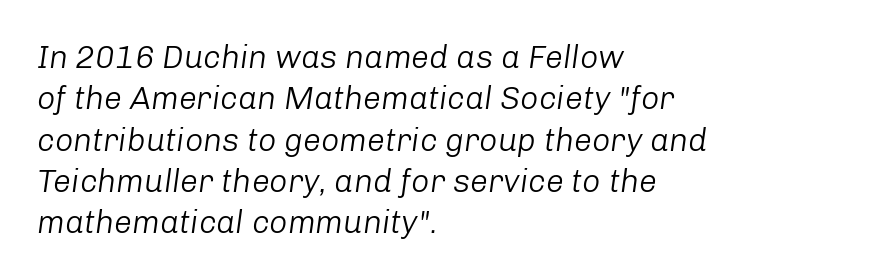
Q: Is the text bold? A: No.
Q: Is the text italic (slanted)? A: Yes, it leans right by about 8 degrees.
Q: Is the text underlined? A: No.
Q: How is the paragraph aligned? A: Left-aligned.
Q: Is the spacing between letters normal or unusually wide? A: Normal.
Q: Is the spacing between lines tight, normal or loose? A: Normal.
Q: Width (condensed, normal, or wide)? A: Normal.
Q: Stroke contrast? A: Low.
Q: x-height? A: Medium.
Q: Monospaced? A: No.
